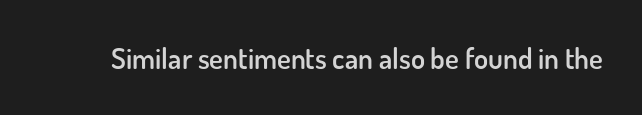
Q: Is the text bold? A: Semi-bold.
Q: Is the text italic (slanted)? A: No, it is upright.
Q: Is the typeface a serif or a sans-serif typeface? A: Sans-serif.
Q: Is the text underlined? A: No.
Q: Is the spacing between letters normal or unusually wide? A: Normal.
Q: Width (condensed, normal, or wide)? A: Normal.
Q: Stroke contrast? A: Low.
Q: x-height? A: Small.
Q: Monospaced? A: No.
